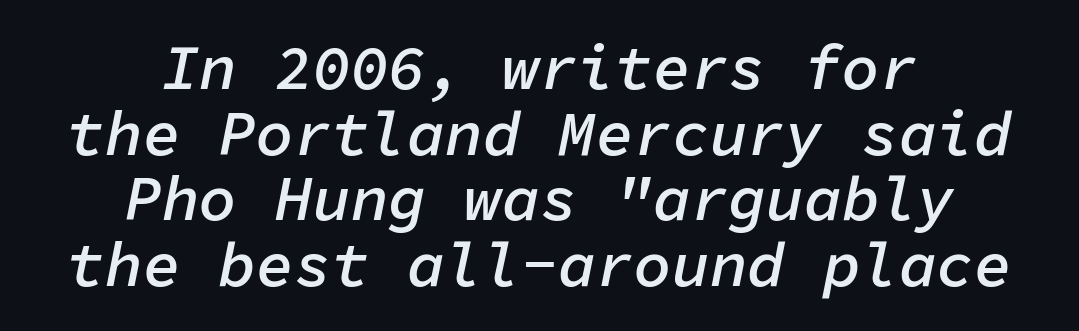
If you folded the block vertically in half, each line would mirror itself in length. A clean baseline with only descenders dipping below it. A typesetter would call this monospace, since all characters share one set width. You could call the tracking neutral — neither tight nor loose. Leading: reduced.
